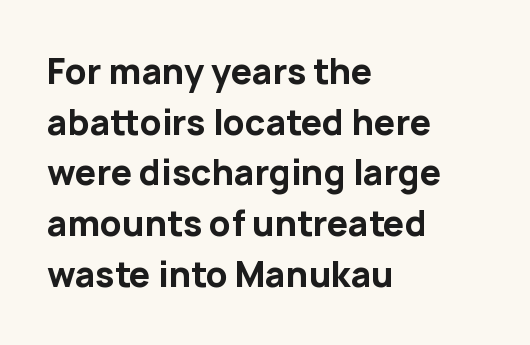
{"serif": "no", "italic": "no", "bold": "yes", "weight": "bold", "width": "normal", "stroke_contrast": "low", "x_height": "medium", "monospaced": "no", "underline": "no", "align": "left", "line_spacing": "normal", "line_spacing_ratio": 1.49, "letter_spacing": "normal", "letter_spacing_em": 0.0, "glyph_px": 34}
